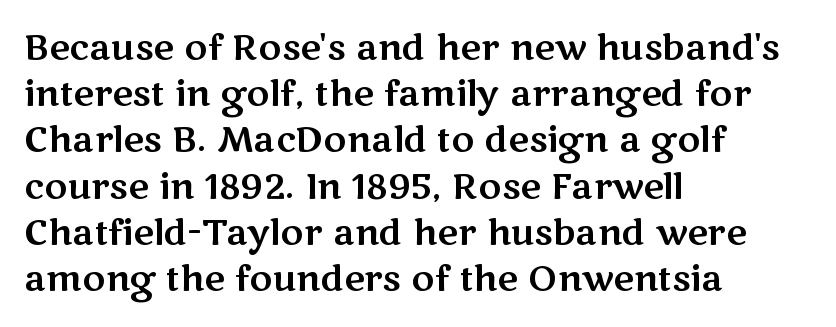
Q: Is the text italic (slanted)? A: No, it is upright.
Q: Is the typeface a serif or a sans-serif typeface? A: Sans-serif.
Q: Is the text underlined? A: No.
Q: How is the paragraph aligned? A: Left-aligned.
Q: Is the spacing between letters normal or unusually wide? A: Normal.
Q: Is the spacing between lines tight, normal or loose? A: Normal.
Q: Width (condensed, normal, or wide)? A: Wide.
Q: Stroke contrast? A: Medium.
Q: x-height? A: Medium.
Q: Monospaced? A: No.
